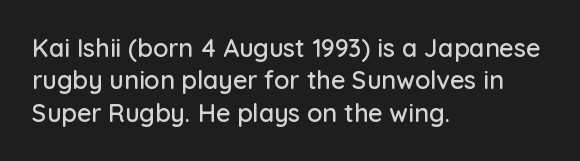
The image shows 25 px text type, upright; set left-aligned, normal line spacing (1.3x), normal letter spacing, not underlined.
